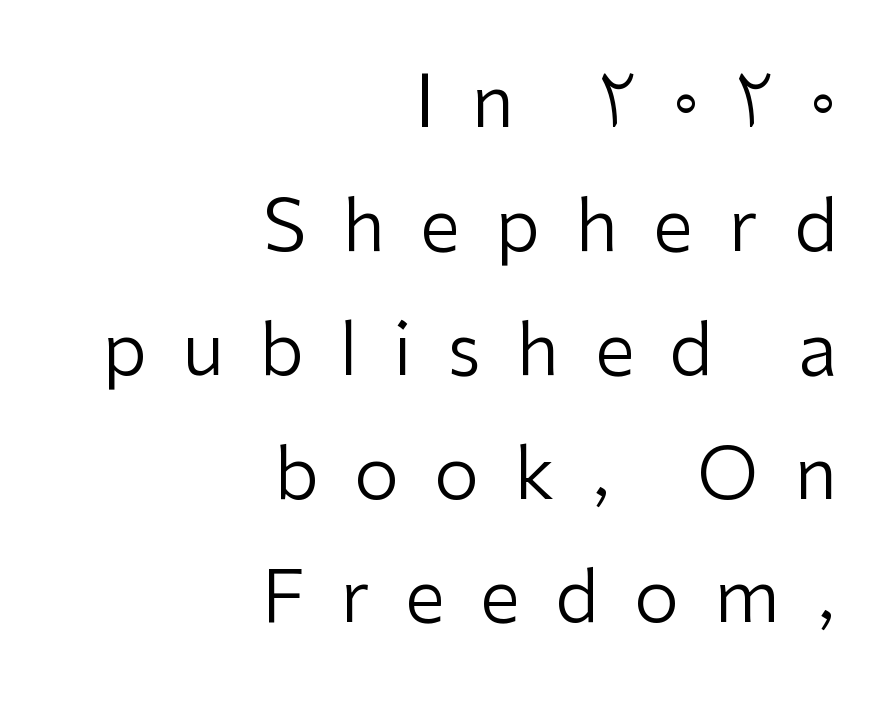
{"serif": "no", "italic": "no", "bold": "no", "weight": "regular", "width": "normal", "stroke_contrast": "low", "x_height": "medium", "monospaced": "no", "underline": "no", "align": "right", "line_spacing_ratio": 1.72, "letter_spacing": "wide", "letter_spacing_em": 0.49, "glyph_px": 72}
